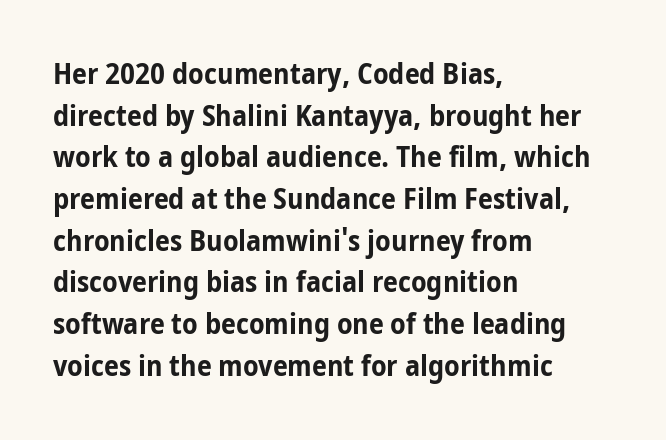
In CSS terms this would be text-align: left. It's the straight-up-and-down kind of type. The foot of each line stays bare and open. Typographically, this falls in the sans-serif category. The passage shown is typed in a proportional face where columns would drift. Is the type bold? Yes — the strokes are clearly thick and heavy.
